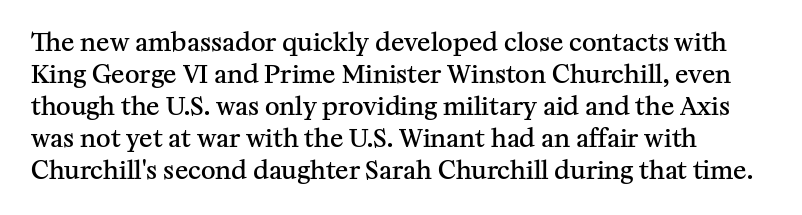
Q: Is the text bold? A: Semi-bold.
Q: Is the text italic (slanted)? A: No, it is upright.
Q: Is the text underlined? A: No.
Q: Is the spacing between letters normal or unusually wide? A: Normal.
Q: Is the spacing between lines tight, normal or loose? A: Normal.
